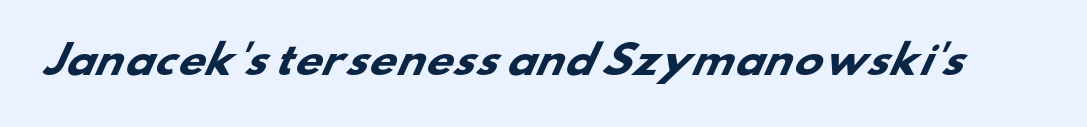
Q: Is the text bold? A: Yes.
Q: Is the typeface a serif or a sans-serif typeface? A: Sans-serif.
Q: Is the text underlined? A: No.
Q: Is the spacing between letters normal or unusually wide? A: Normal.
Q: Width (condensed, normal, or wide)? A: Wide.
Q: Stroke contrast? A: Low.
Q: x-height? A: Small.
Q: Monospaced? A: No.
